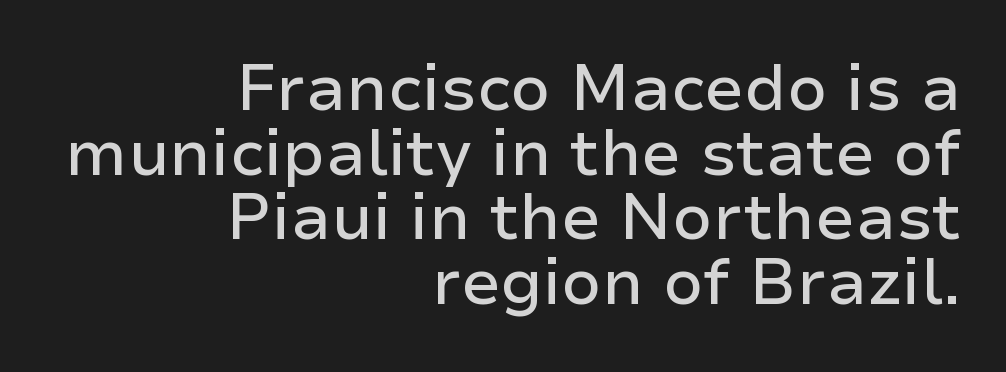
{"serif": "no", "italic": "no", "width": "normal", "stroke_contrast": "low", "x_height": "medium", "monospaced": "no", "underline": "no", "align": "right", "line_spacing": "tight", "line_spacing_ratio": 1.01, "letter_spacing": "normal", "letter_spacing_em": 0.0, "glyph_px": 64}
